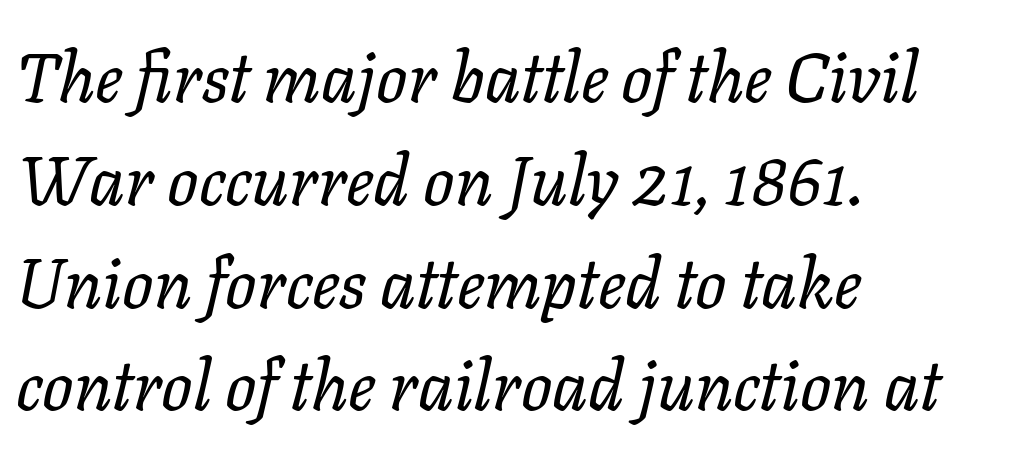
Q: Is the text bold? A: No.
Q: Is the text italic (slanted)? A: Yes, it leans right by about 11 degrees.
Q: Is the text underlined? A: No.
Q: How is the paragraph aligned? A: Left-aligned.
Q: Is the spacing between letters normal or unusually wide? A: Normal.
Q: Is the spacing between lines tight, normal or loose? A: Normal.
Q: Width (condensed, normal, or wide)? A: Normal.
Q: Stroke contrast? A: Low.
Q: x-height? A: Medium.
Q: Monospaced? A: No.
